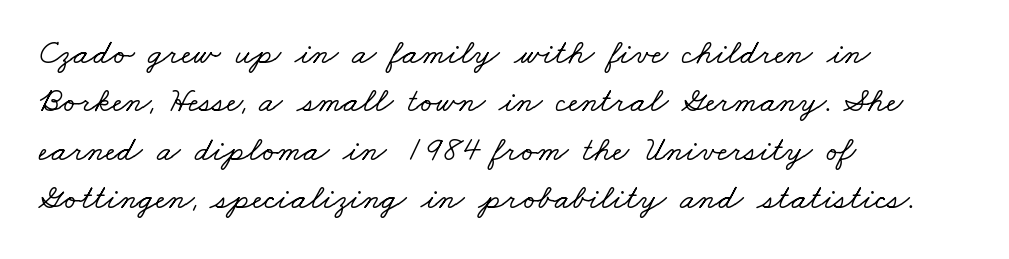
The image shows 35 px wide serif type; set left-aligned, normal line spacing (1.38x), normal letter spacing, not underlined; low stroke contrast and a small x-height.
